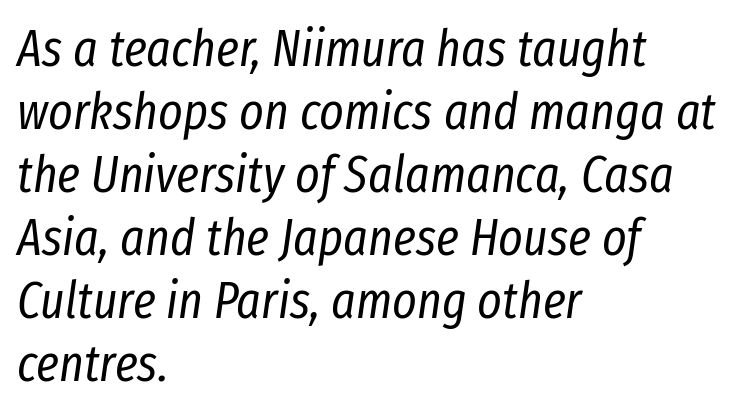
Q: Is the text bold? A: No.
Q: Is the text italic (slanted)? A: Yes, it leans right by about 8 degrees.
Q: Is the text underlined? A: No.
Q: How is the paragraph aligned? A: Left-aligned.
Q: Is the spacing between letters normal or unusually wide? A: Normal.
Q: Width (condensed, normal, or wide)? A: Condensed.
Q: Stroke contrast? A: Low.
Q: x-height? A: Medium.
Q: Monospaced? A: No.
